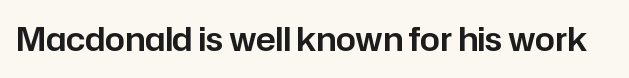
{"serif": "no", "italic": "no", "width": "normal", "stroke_contrast": "low", "x_height": "medium", "monospaced": "no", "underline": "no", "letter_spacing": "normal", "letter_spacing_em": 0.0, "glyph_px": 32}
